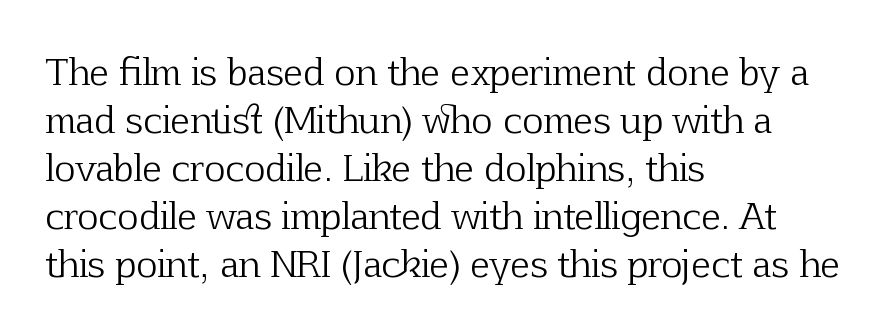
How would I describe the line gaps? Plain and ordinary. The rendering anchors every line to the left-hand side. Style check: upright. These lines are rendered in a variable-pitch font. Weight: regular or lighter. Small tapered or slab feet sit at the stroke ends, so this counts as serif.
